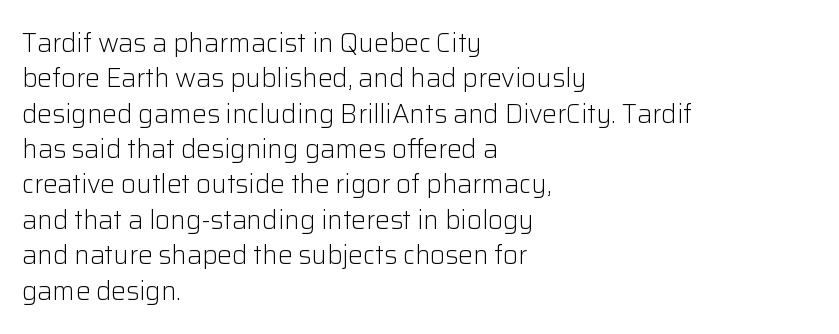
{"italic": "no", "bold": "no", "underline": "no", "align": "left", "line_spacing": "normal", "line_spacing_ratio": 1.36, "letter_spacing": "normal", "letter_spacing_em": 0.0, "glyph_px": 26}
